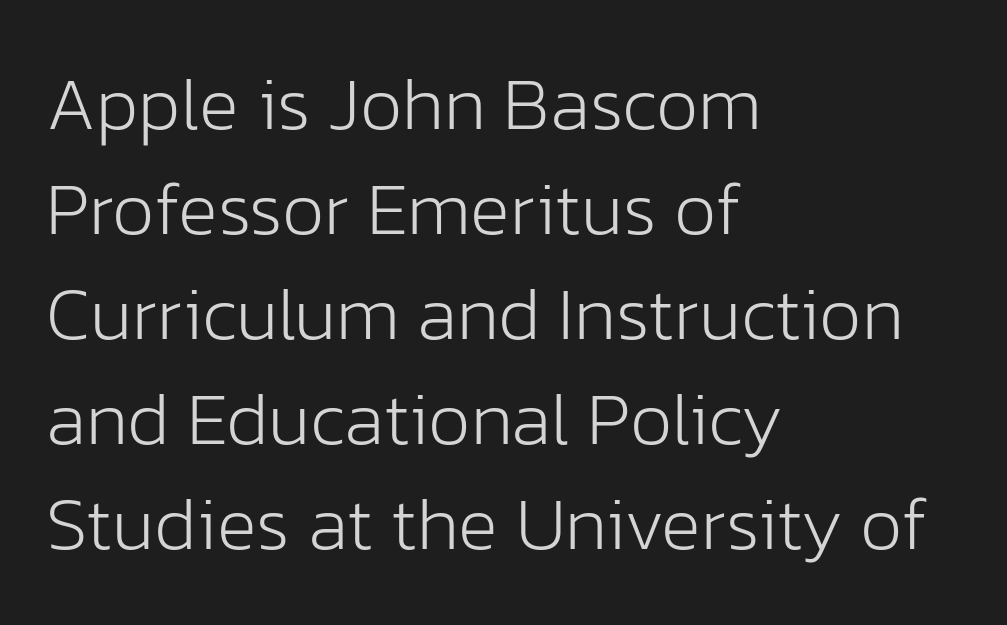
{"serif": "no", "italic": "no", "bold": "no", "weight": "light", "width": "normal", "stroke_contrast": "low", "x_height": "medium", "monospaced": "no", "underline": "no", "align": "left", "line_spacing": "normal", "line_spacing_ratio": 1.4, "letter_spacing": "normal", "letter_spacing_em": 0.0, "glyph_px": 75}
